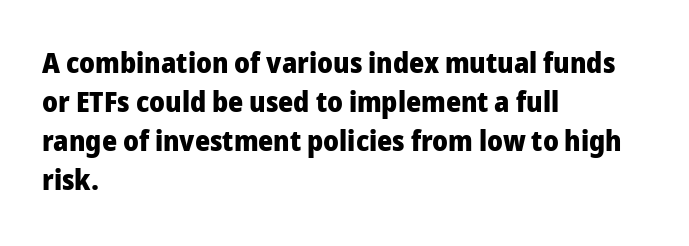
Type without underlining. What stands out about the letter spacing? Nothing — it is the standard amount. Typographic density is high because the face is bold. A typesetter would call this proportional, since set widths differ per character.
